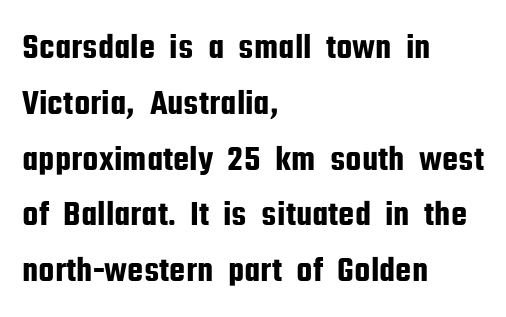
Q: Is the text italic (slanted)? A: No, it is upright.
Q: Is the typeface a serif or a sans-serif typeface? A: Sans-serif.
Q: Is the text underlined? A: No.
Q: How is the paragraph aligned? A: Left-aligned.
Q: Is the spacing between letters normal or unusually wide? A: Normal.
Q: Is the spacing between lines tight, normal or loose? A: Normal.
Q: Width (condensed, normal, or wide)? A: Condensed.
Q: Stroke contrast? A: Low.
Q: x-height? A: Medium.
Q: Monospaced? A: No.
